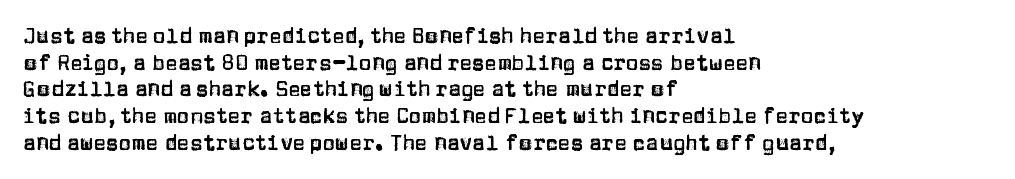
The image shows 21 px text type, upright; set left-aligned, normal line spacing (1.27x), normal letter spacing, not underlined.
